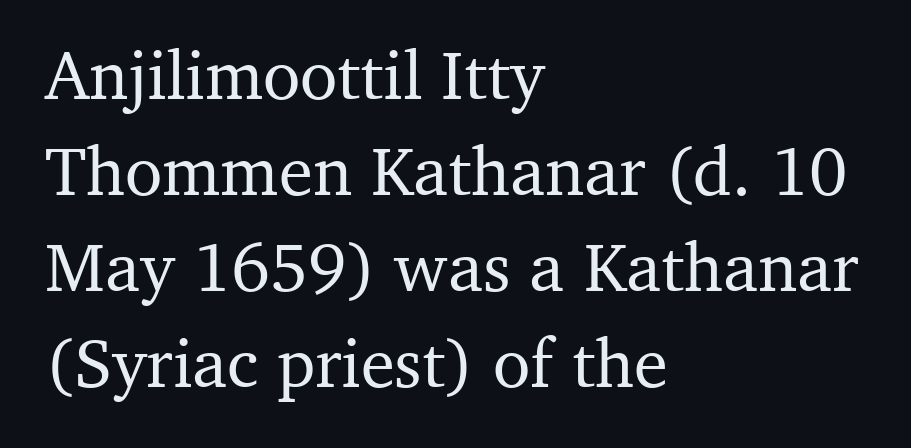
Q: Is the text italic (slanted)? A: No, it is upright.
Q: Is the typeface a serif or a sans-serif typeface? A: Serif.
Q: Is the text underlined? A: No.
Q: How is the paragraph aligned? A: Left-aligned.
Q: Is the spacing between letters normal or unusually wide? A: Normal.
Q: Is the spacing between lines tight, normal or loose? A: Normal.
Q: Width (condensed, normal, or wide)? A: Normal.
Q: Stroke contrast? A: Medium.
Q: x-height? A: Medium.
Q: Monospaced? A: No.
